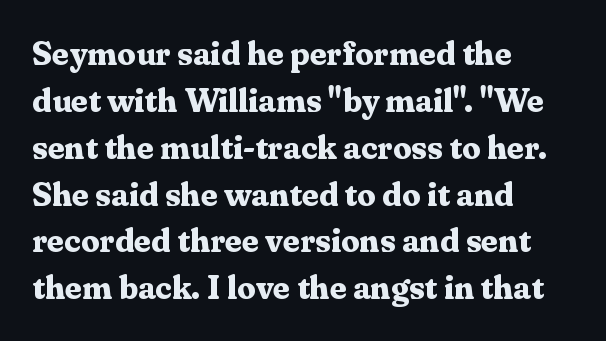
{"serif": "yes", "italic": "no", "bold": "yes", "weight": "bold", "width": "normal", "stroke_contrast": "medium", "x_height": "medium", "monospaced": "no", "underline": "no", "align": "left", "line_spacing": "normal", "line_spacing_ratio": 1.42, "letter_spacing": "normal", "letter_spacing_em": 0.0, "glyph_px": 33}
